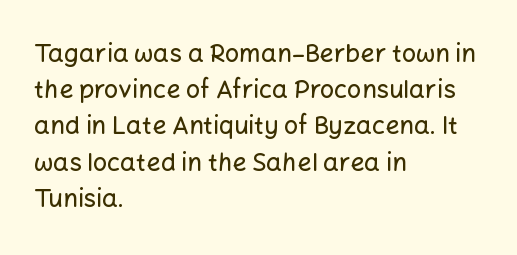
{"italic": "no", "underline": "no", "align": "left", "line_spacing": "normal", "line_spacing_ratio": 1.45, "letter_spacing": "normal", "letter_spacing_em": 0.0, "glyph_px": 25}
